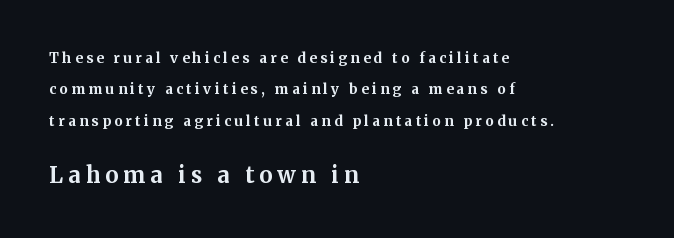
{"italic": "no", "bold": "yes", "underline": "no", "align": "left", "line_spacing": "loose", "line_spacing_ratio": 2.24, "letter_spacing": "wide", "letter_spacing_em": 0.24, "larger_block": "second", "size_ratio": 1.57, "glyph_px": 22}
